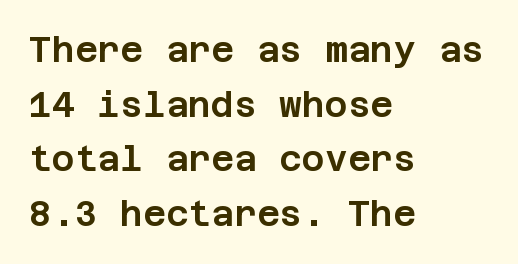
The image shows 35 px sans-serif type, upright; set left-aligned, normal line spacing (1.56x), normal letter spacing, not underlined; low stroke contrast and a large x-height.
